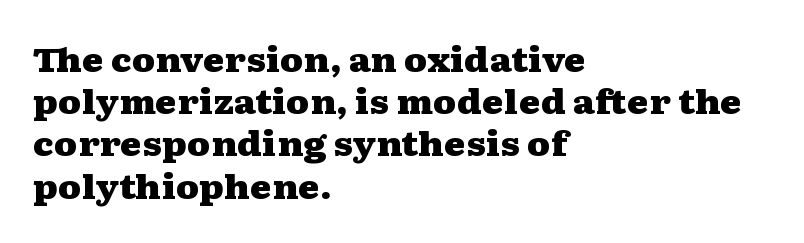
Q: Is the text bold? A: Yes.
Q: Is the text italic (slanted)? A: No, it is upright.
Q: Is the typeface a serif or a sans-serif typeface? A: Serif.
Q: Is the text underlined? A: No.
Q: How is the paragraph aligned? A: Left-aligned.
Q: Is the spacing between letters normal or unusually wide? A: Normal.
Q: Is the spacing between lines tight, normal or loose? A: Normal.
Q: Width (condensed, normal, or wide)? A: Wide.
Q: Stroke contrast? A: Medium.
Q: x-height? A: Medium.
Q: Monospaced? A: No.
